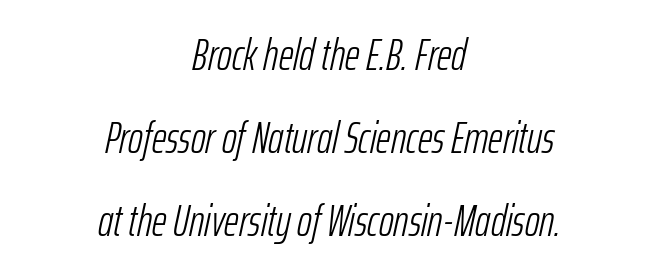
{"italic": "yes", "lean": "right", "slant_degrees": 12, "bold": "no", "weight": "light", "width": "condensed", "stroke_contrast": "low", "x_height": "medium", "monospaced": "no", "underline": "no", "align": "center", "line_spacing_ratio": 1.85, "letter_spacing": "normal", "letter_spacing_em": 0.0, "glyph_px": 45}
